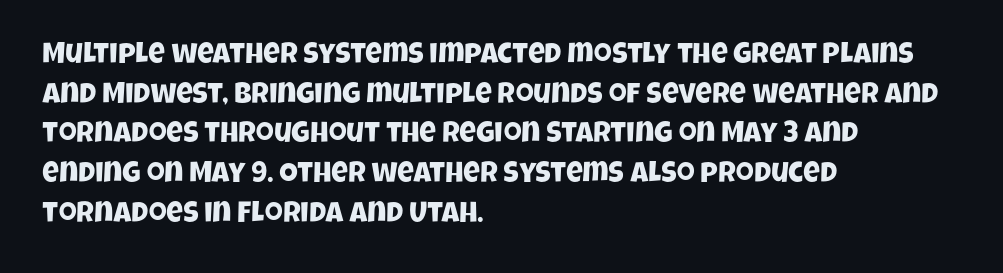
Q: Is the typeface a serif or a sans-serif typeface? A: Sans-serif.
Q: Is the text underlined? A: No.
Q: How is the paragraph aligned? A: Left-aligned.
Q: Is the spacing between letters normal or unusually wide? A: Normal.
Q: Is the spacing between lines tight, normal or loose? A: Normal.
Q: Width (condensed, normal, or wide)? A: Condensed.
Q: Stroke contrast? A: Low.
Q: x-height? A: Large.
Q: Monospaced? A: No.
